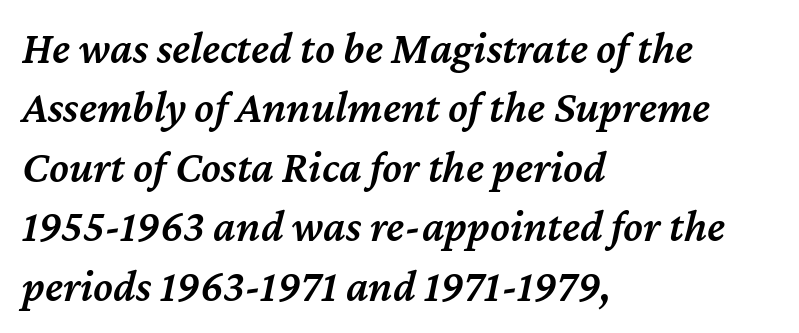
The image shows 45 px semibold type, italic (leaning right); set left-aligned, normal line spacing (1.32x), normal letter spacing, not underlined; medium stroke contrast and a medium x-height.
